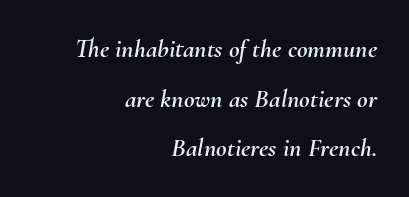
The image shows 26 px text type, italic (leaning right); set right-aligned, loose line spacing (1.91x), normal letter spacing, not underlined.
